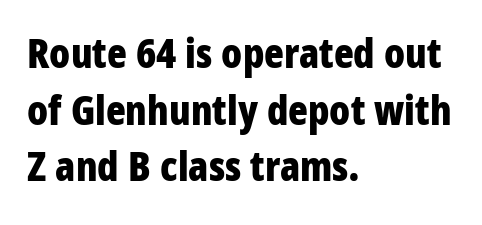
Inter-character spacing is left at the font's built-in metrics. Vertical strokes here are truly vertical. The setting favours the left margin, as ordinary paragraphs usually do. The letters advance in unequal steps, a hallmark of proportional type. The gap between lines stays unmarked. Letterform terminals end flat and unadorned throughout the passage.
